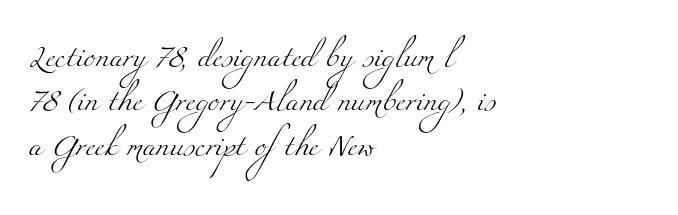
Q: Is the text bold? A: No.
Q: Is the text underlined? A: No.
Q: How is the paragraph aligned? A: Left-aligned.
Q: Is the spacing between letters normal or unusually wide? A: Normal.
Q: Is the spacing between lines tight, normal or loose? A: Loose.
